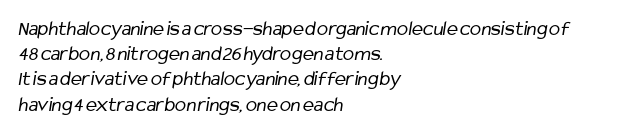
{"bold": "no", "underline": "no", "align": "left", "line_spacing_ratio": 1.2, "letter_spacing": "normal", "letter_spacing_em": 0.0, "glyph_px": 21}
